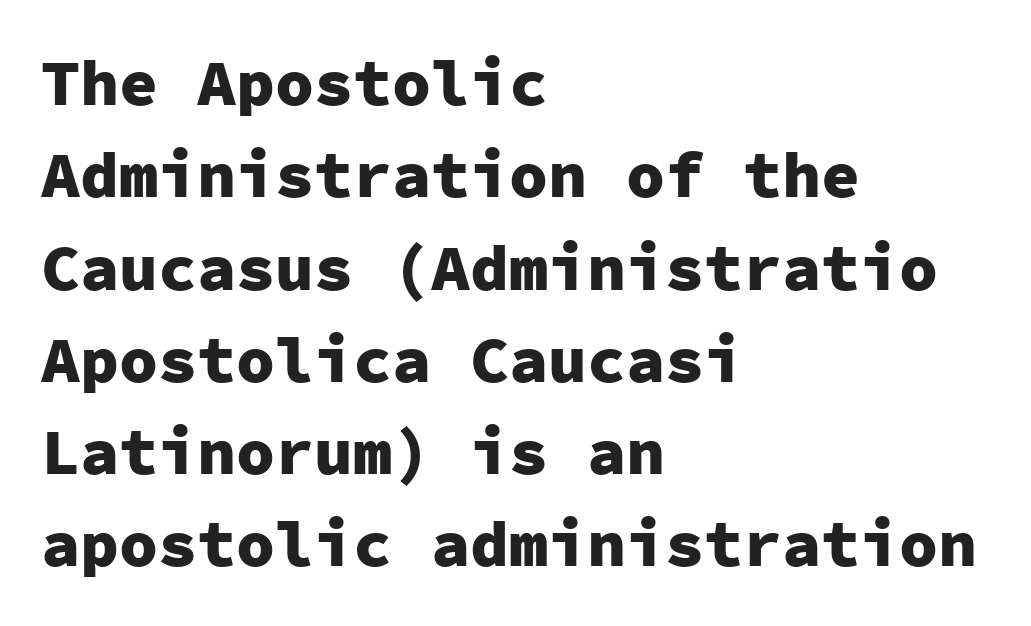
{"serif": "no", "italic": "no", "bold": "yes", "weight": "heavy", "width": "normal", "stroke_contrast": "low", "x_height": "medium", "monospaced": "yes", "underline": "no", "align": "left", "line_spacing": "normal", "line_spacing_ratio": 1.42, "letter_spacing": "normal", "letter_spacing_em": 0.0, "glyph_px": 65}
